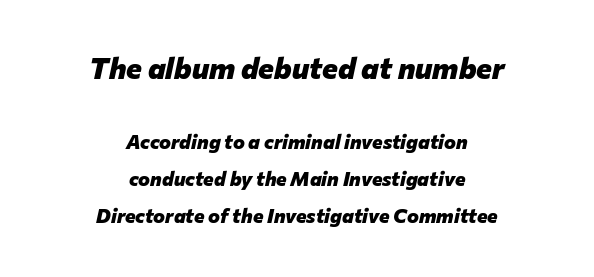
Q: Is the text bold? A: Yes.
Q: Is the text italic (slanted)? A: Yes, it leans right by about 12 degrees.
Q: Is the text underlined? A: No.
Q: How is the paragraph aligned? A: Centered.
Q: Is the spacing between letters normal or unusually wide? A: Normal.
Q: Which block of text is set in a larger size, the first (top) or the second (bottom)? A: The first (top) one.
Q: Width (condensed, normal, or wide)? A: Normal.
Q: Stroke contrast? A: Low.
Q: x-height? A: Medium.
Q: Monospaced? A: No.
